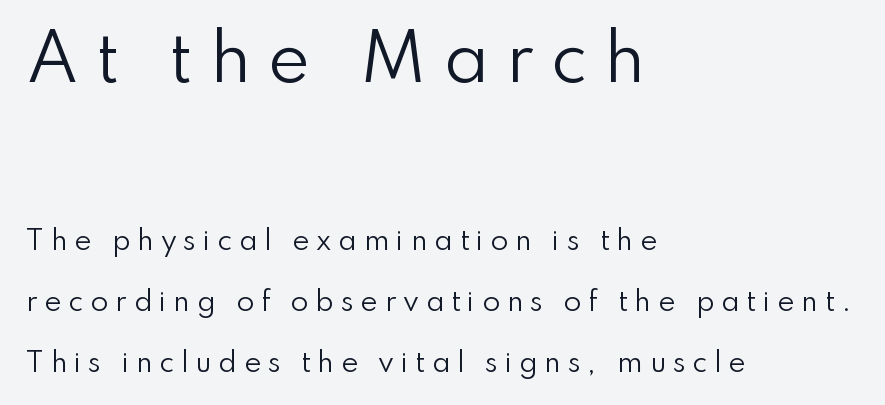
Q: Is the text bold? A: No.
Q: Is the text italic (slanted)? A: No, it is upright.
Q: Is the typeface a serif or a sans-serif typeface? A: Sans-serif.
Q: Is the text underlined? A: No.
Q: How is the paragraph aligned? A: Left-aligned.
Q: Is the spacing between letters normal or unusually wide? A: Unusually wide.
Q: Is the spacing between lines tight, normal or loose? A: Loose.
Q: Which block of text is set in a larger size, the first (top) or the second (bottom)? A: The first (top) one.
Q: Width (condensed, normal, or wide)? A: Normal.
Q: Stroke contrast? A: Low.
Q: x-height? A: Small.
Q: Monospaced? A: No.
